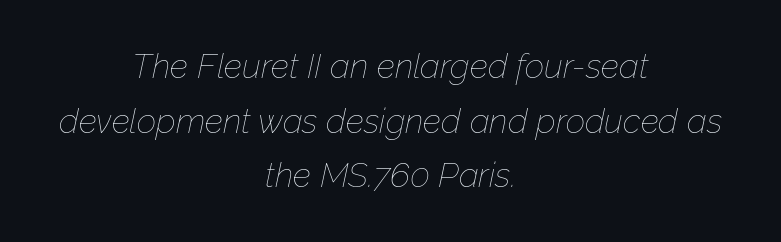
Line starts and ends both wander, symmetrically. The rows are spaced the way most documents space them. The baseline area is clear. The typesetting does not lean heavy: it is not bold. The whole block is typeset with a tilt. Varying glyph widths throughout — classic text-font behaviour.
